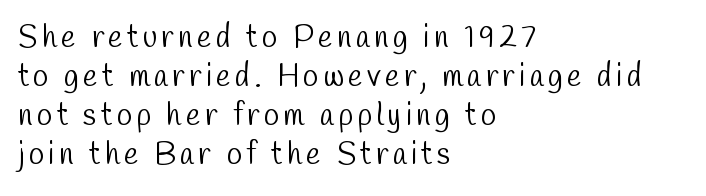
The image shows 31 px light, condensed sans-serif type; set left-aligned, normal line spacing (1.26x), not underlined; low stroke contrast and a medium x-height.
